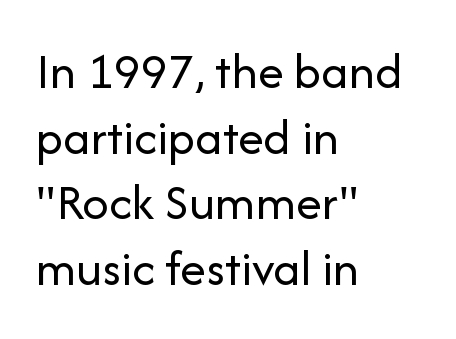
The image shows 52 px regular-weight sans-serif type, upright; set left-aligned, normal line spacing (1.26x), normal letter spacing, not underlined; low stroke contrast and a medium x-height.
